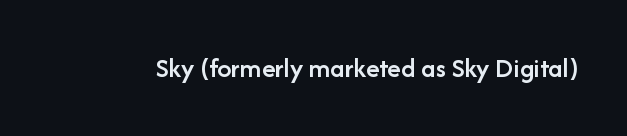
Q: Is the text bold? A: Semi-bold.
Q: Is the text italic (slanted)? A: No, it is upright.
Q: Is the typeface a serif or a sans-serif typeface? A: Sans-serif.
Q: Is the text underlined? A: No.
Q: Is the spacing between letters normal or unusually wide? A: Normal.
Q: Width (condensed, normal, or wide)? A: Normal.
Q: Stroke contrast? A: Low.
Q: x-height? A: Medium.
Q: Monospaced? A: No.
